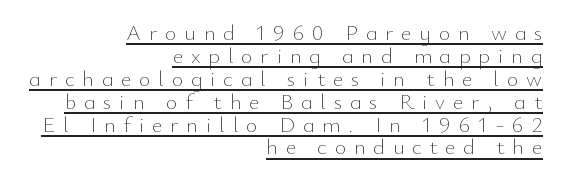
{"italic": "no", "bold": "no", "underline": "yes", "align": "right", "line_spacing": "tight", "line_spacing_ratio": 1.04, "letter_spacing": "wide", "letter_spacing_em": 0.36, "glyph_px": 22}
